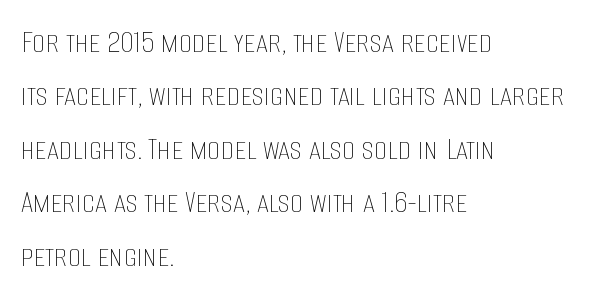
The image shows 34 px thin, condensed type, upright; set left-aligned, normal line spacing (1.57x), normal letter spacing, not underlined; low stroke contrast and a large x-height.
